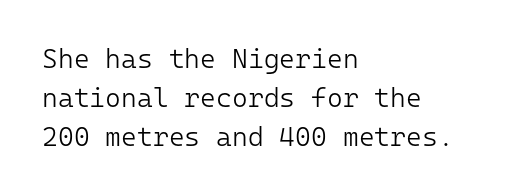
{"italic": "no", "bold": "no", "underline": "no", "align": "left", "line_spacing": "normal", "line_spacing_ratio": 1.44, "letter_spacing": "normal", "letter_spacing_em": 0.0, "glyph_px": 27}
